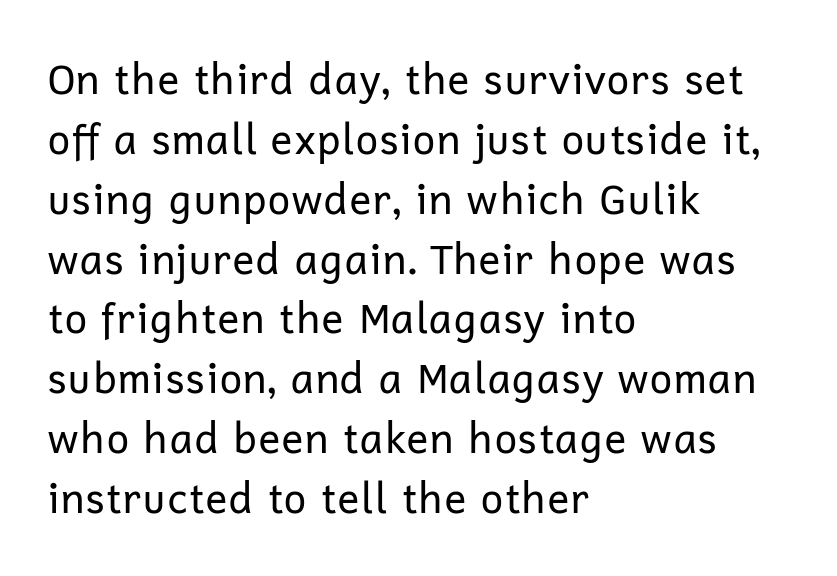
{"serif": "no", "italic": "no", "bold": "no", "weight": "regular", "width": "normal", "stroke_contrast": "low", "x_height": "medium", "monospaced": "no", "underline": "no", "align": "left", "line_spacing": "normal", "line_spacing_ratio": 1.46, "letter_spacing": "normal", "letter_spacing_em": 0.0, "glyph_px": 41}
